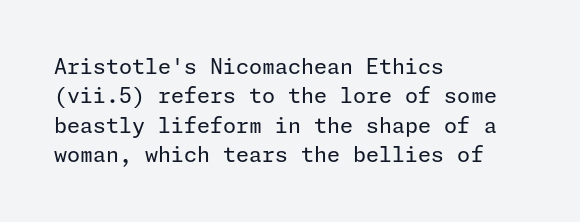
Q: Is the text bold? A: No.
Q: Is the text italic (slanted)? A: No, it is upright.
Q: Is the text underlined? A: No.
Q: How is the paragraph aligned? A: Left-aligned.
Q: Is the spacing between letters normal or unusually wide? A: Normal.
Q: Is the spacing between lines tight, normal or loose? A: Normal.
